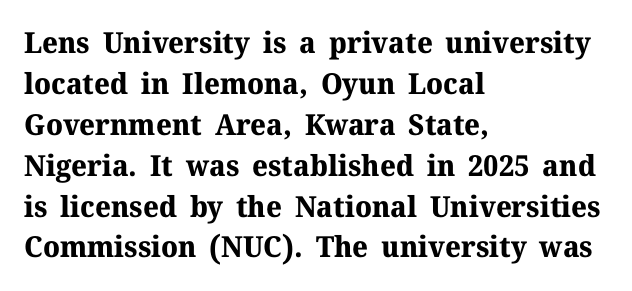
The image shows 29 px bold serif type, upright; set left-aligned, normal line spacing (1.41x), normal letter spacing, not underlined; medium stroke contrast and a medium x-height.
